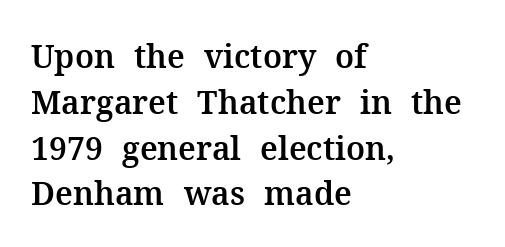
The image shows 32 px serif type, upright; set left-aligned, normal line spacing (1.43x), normal letter spacing, not underlined; medium stroke contrast and a medium x-height.
